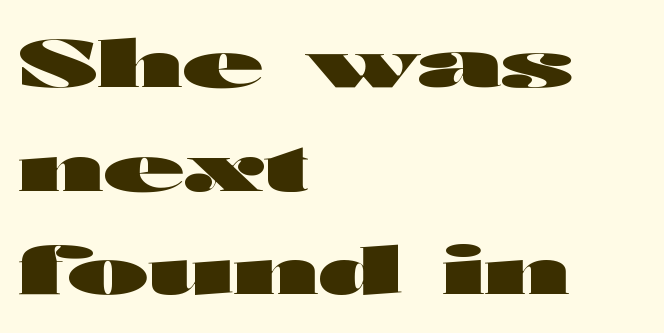
The image shows 66 px heavy, wide sans-serif type, upright; set left-aligned, normal line spacing (1.57x), normal letter spacing, not underlined; high stroke contrast and a medium x-height.
